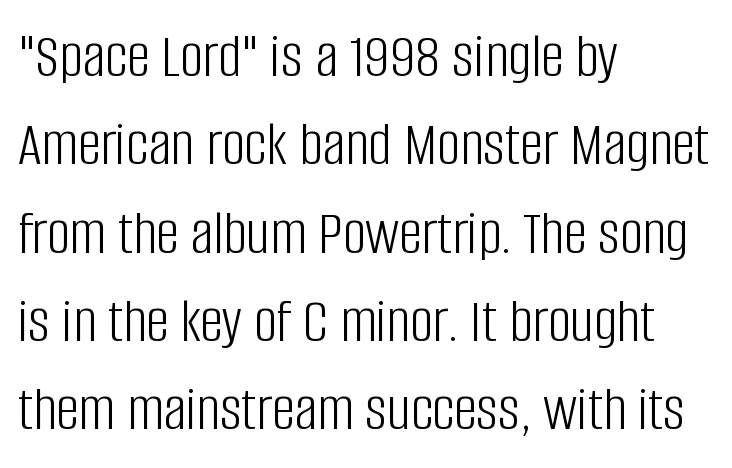
{"serif": "no", "italic": "no", "bold": "no", "weight": "light", "width": "condensed", "stroke_contrast": "low", "x_height": "large", "monospaced": "no", "underline": "no", "align": "left", "line_spacing": "normal", "line_spacing_ratio": 1.38, "letter_spacing": "normal", "letter_spacing_em": 0.0, "glyph_px": 64}
